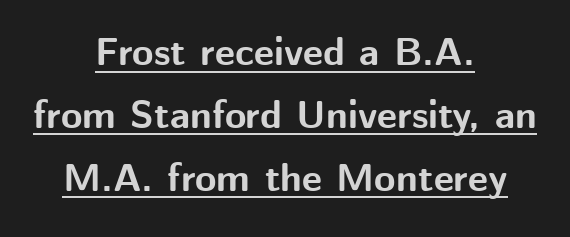
Q: Is the text bold? A: Yes.
Q: Is the text italic (slanted)? A: No, it is upright.
Q: Is the typeface a serif or a sans-serif typeface? A: Sans-serif.
Q: Is the text underlined? A: Yes.
Q: How is the paragraph aligned? A: Centered.
Q: Is the spacing between letters normal or unusually wide? A: Normal.
Q: Is the spacing between lines tight, normal or loose? A: Normal.
Q: Width (condensed, normal, or wide)? A: Normal.
Q: Stroke contrast? A: Medium.
Q: x-height? A: Medium.
Q: Monospaced? A: No.
